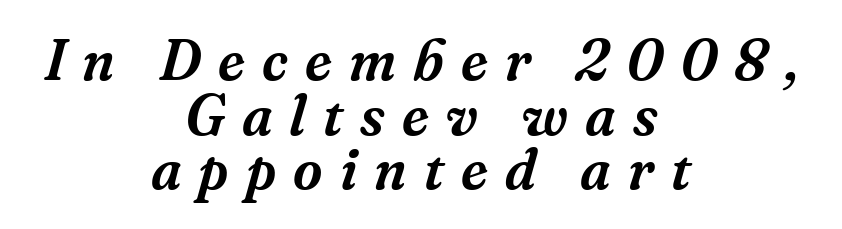
Q: Is the text italic (slanted)? A: Yes, it leans right by about 16 degrees.
Q: Is the typeface a serif or a sans-serif typeface? A: Serif.
Q: Is the text underlined? A: No.
Q: How is the paragraph aligned? A: Centered.
Q: Is the spacing between letters normal or unusually wide? A: Unusually wide.
Q: Is the spacing between lines tight, normal or loose? A: Tight.
Q: Width (condensed, normal, or wide)? A: Normal.
Q: Stroke contrast? A: Medium.
Q: x-height? A: Medium.
Q: Monospaced? A: No.
